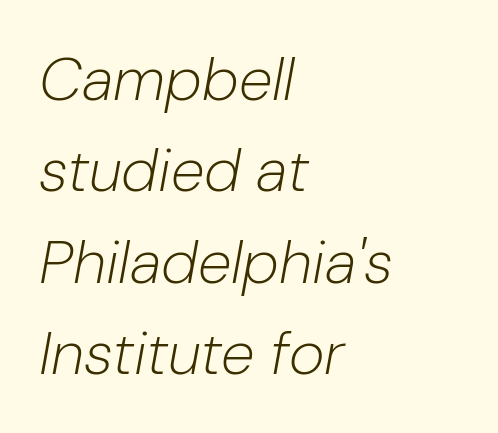
The image shows 61 px light type, italic (leaning right); set left-aligned, normal line spacing (1.5x), normal letter spacing, not underlined; low stroke contrast and a medium x-height.
